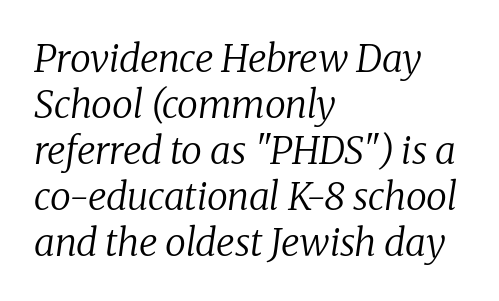
{"serif": "yes", "italic": "yes", "lean": "right", "slant_degrees": 8, "bold": "no", "weight": "regular", "width": "normal", "stroke_contrast": "low", "x_height": "medium", "monospaced": "no", "underline": "no", "align": "left", "line_spacing_ratio": 1.21, "letter_spacing": "normal", "letter_spacing_em": 0.0, "glyph_px": 38}
